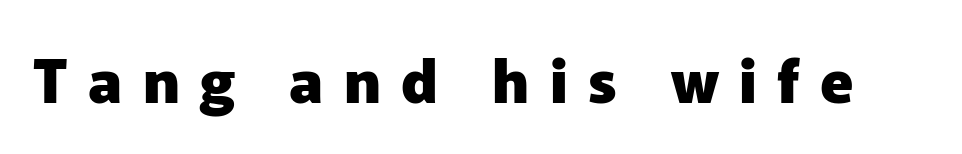
{"serif": "no", "italic": "no", "bold": "yes", "weight": "heavy", "width": "normal", "stroke_contrast": "low", "x_height": "medium", "monospaced": "no", "underline": "no", "letter_spacing": "wide", "letter_spacing_em": 0.34, "glyph_px": 60}
